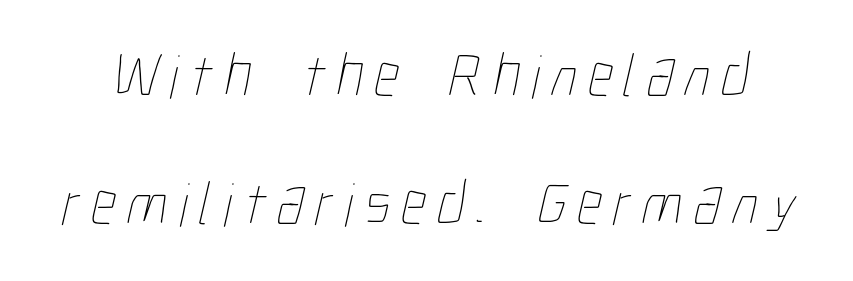
The image shows 62 px thin, condensed type; set loose line spacing (2.06x), not underlined; low stroke contrast and a medium x-height.
